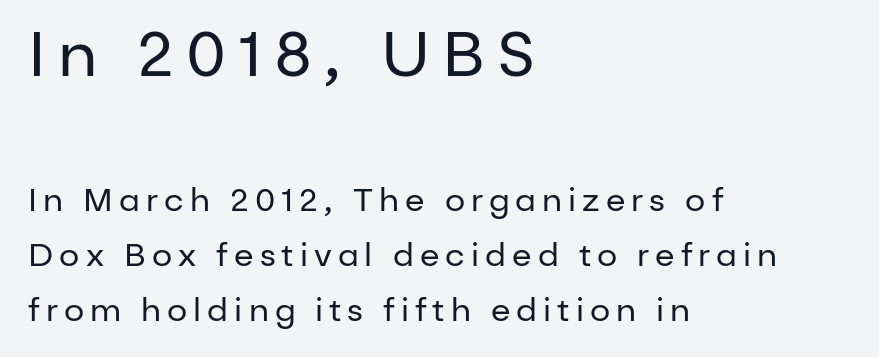
Q: Is the text bold? A: No.
Q: Is the text italic (slanted)? A: No, it is upright.
Q: Is the typeface a serif or a sans-serif typeface? A: Sans-serif.
Q: Is the text underlined? A: No.
Q: How is the paragraph aligned? A: Left-aligned.
Q: Which block of text is set in a larger size, the first (top) or the second (bottom)? A: The first (top) one.
Q: Width (condensed, normal, or wide)? A: Normal.
Q: Stroke contrast? A: Low.
Q: x-height? A: Medium.
Q: Monospaced? A: No.
